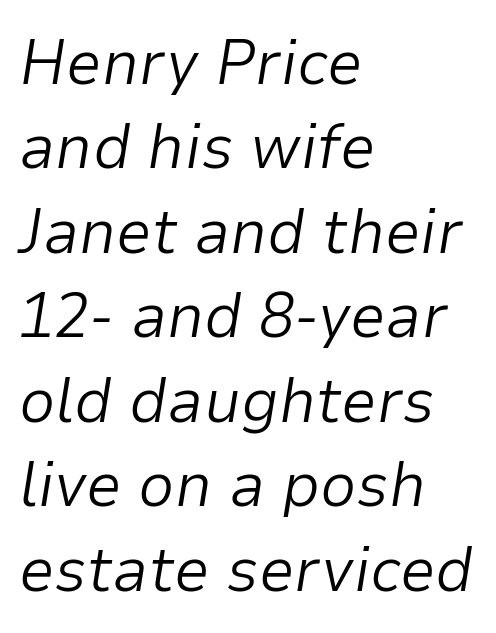
Just letters on the line, the space beneath them empty. The passage shown leans; its letterforms are oblique. Line beginnings align vertically; line endings do not. Tracking here is standard; glyphs follow each other at the usual distance. You could not count columns in this text — the font is proportionally spaced. Interline gaps are of average width in this sample.
